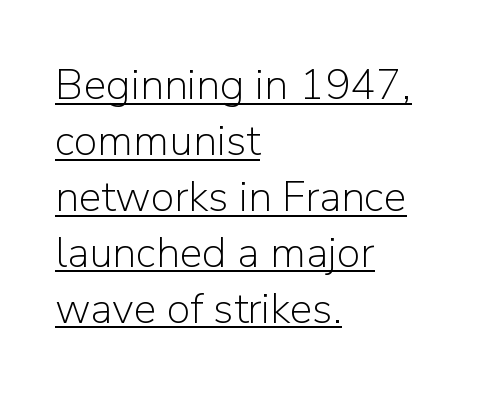
Q: Is the text bold? A: No.
Q: Is the text italic (slanted)? A: No, it is upright.
Q: Is the typeface a serif or a sans-serif typeface? A: Sans-serif.
Q: Is the text underlined? A: Yes.
Q: How is the paragraph aligned? A: Left-aligned.
Q: Is the spacing between letters normal or unusually wide? A: Normal.
Q: Is the spacing between lines tight, normal or loose? A: Normal.
Q: Width (condensed, normal, or wide)? A: Normal.
Q: Stroke contrast? A: Low.
Q: x-height? A: Medium.
Q: Monospaced? A: No.
